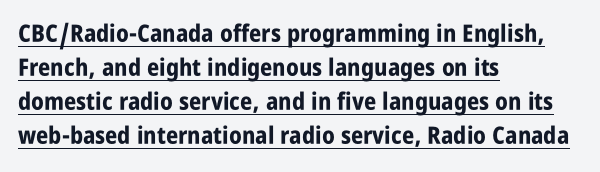
A roman cut, with each character standing at attention. These lines are set flush left with a ragged right edge. Check the space under the baseline: a stroke is drawn there. There is no visible air inserted between adjacent glyphs.
